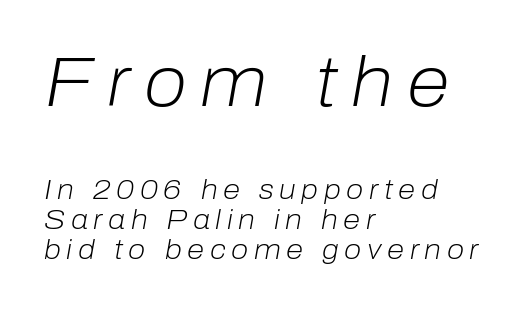
The image shows 70 px light type, italic (leaning right); set left-aligned, tight line spacing (1.06x), unusually wide letter spacing (+0.2 em), not underlined; the first (top) block is 2.5x larger; low stroke contrast and a medium x-height.
